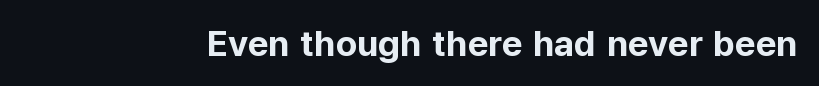
This sample uses plain, unmodified letter spacing. Examine the stroke ends and you'll find no serifs. Spacing verdict: proportional, widths tailored to each character. The specimen reads as upright at a glance.
